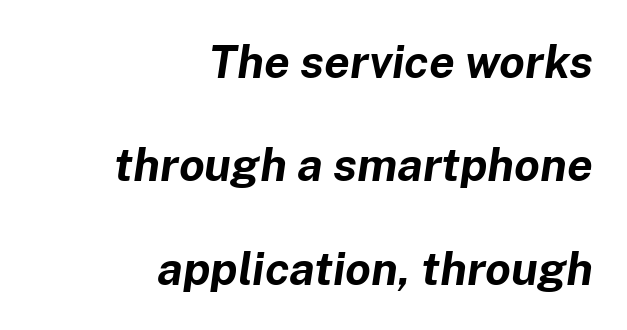
The image shows 46 px bold type, italic (leaning right); set right-aligned, loose line spacing (2.25x), normal letter spacing, not underlined; low stroke contrast and a medium x-height.
